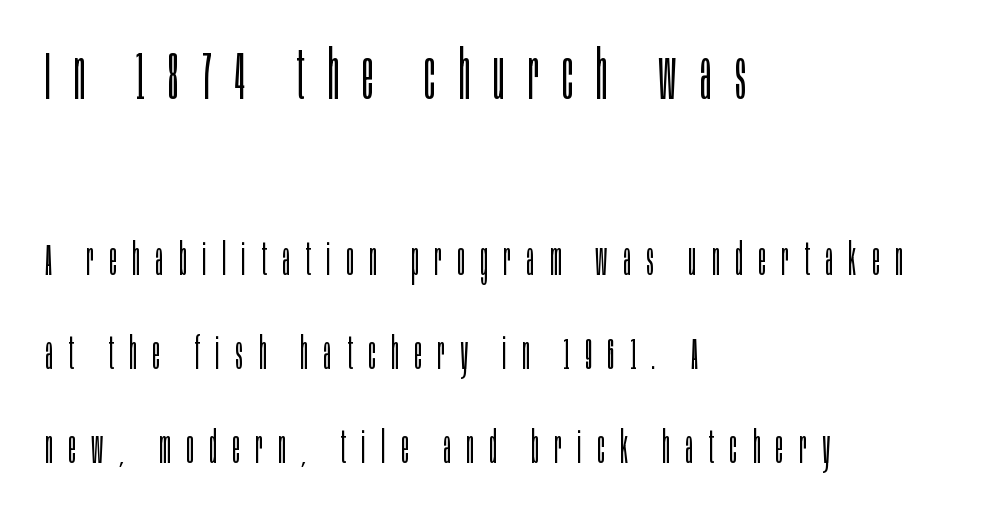
{"serif": "no", "italic": "no", "bold": "no", "weight": "light", "width": "condensed", "stroke_contrast": "low", "x_height": "large", "monospaced": "no", "underline": "no", "align": "left", "line_spacing": "loose", "line_spacing_ratio": 2.09, "letter_spacing": "wide", "letter_spacing_em": 0.35, "larger_block": "first", "size_ratio": 1.49, "glyph_px": 67}
